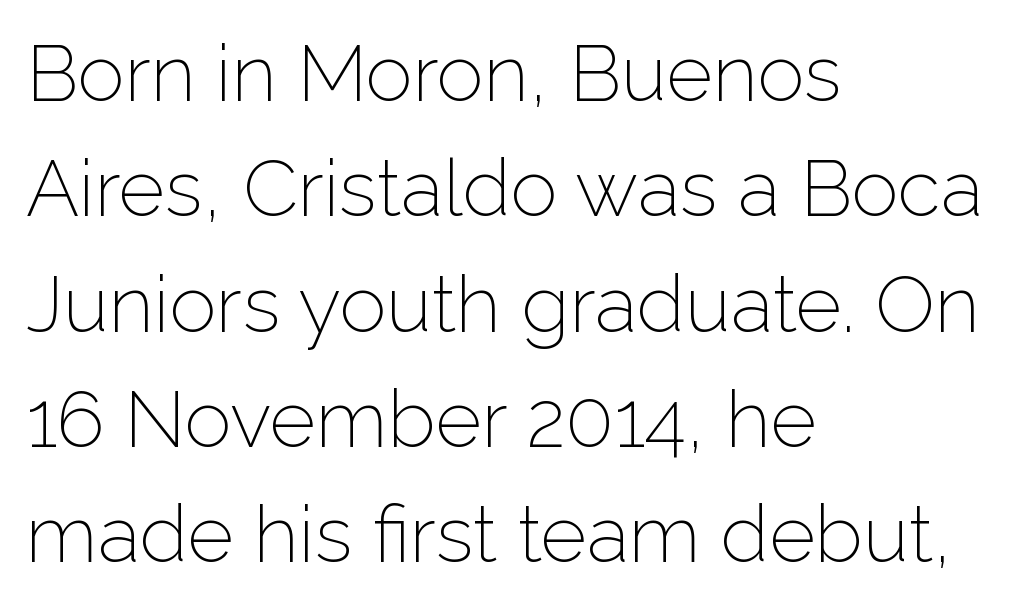
{"serif": "no", "italic": "no", "bold": "no", "weight": "light", "width": "normal", "stroke_contrast": "low", "x_height": "medium", "monospaced": "no", "underline": "no", "align": "left", "line_spacing": "normal", "line_spacing_ratio": 1.46, "letter_spacing": "normal", "letter_spacing_em": 0.0, "glyph_px": 79}
